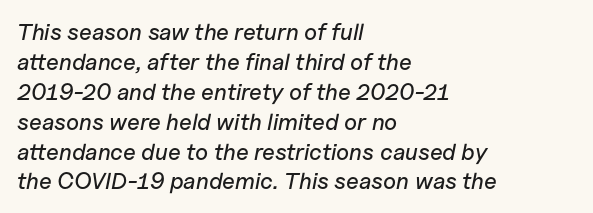
{"italic": "yes", "lean": "right", "slant_degrees": 11, "underline": "no", "align": "left", "line_spacing": "normal", "line_spacing_ratio": 1.3, "letter_spacing": "normal", "letter_spacing_em": 0.0, "glyph_px": 23}
